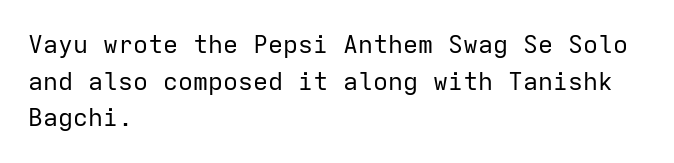
{"italic": "no", "bold": "no", "underline": "no", "align": "left", "line_spacing": "normal", "line_spacing_ratio": 1.47, "letter_spacing": "normal", "letter_spacing_em": 0.0, "glyph_px": 25}
